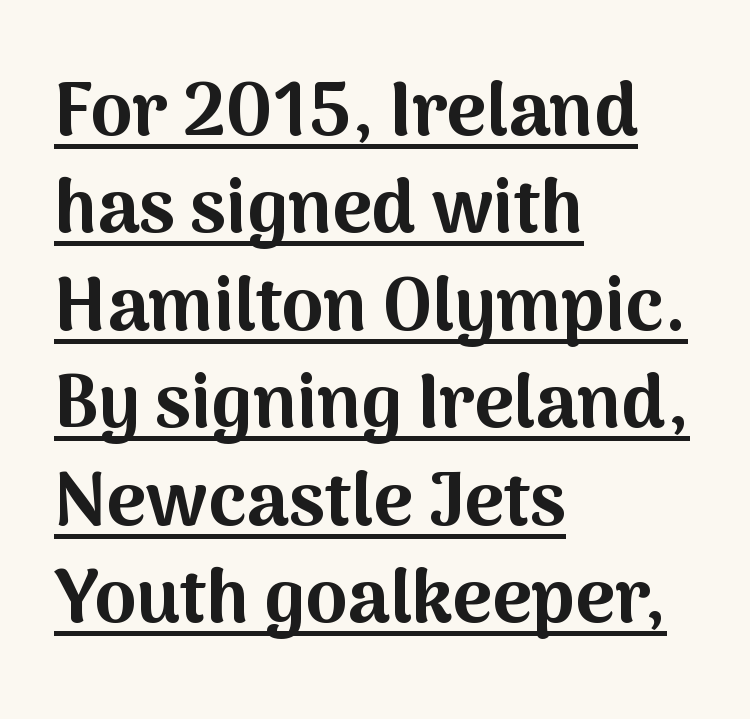
Does a line run under the words? Yes, clearly. Notice how descenders clear the ascenders below comfortably — that's standard leading. Here the designer chose a conventional face with non-uniform glyph widths. Type style note: lacks serifs.
